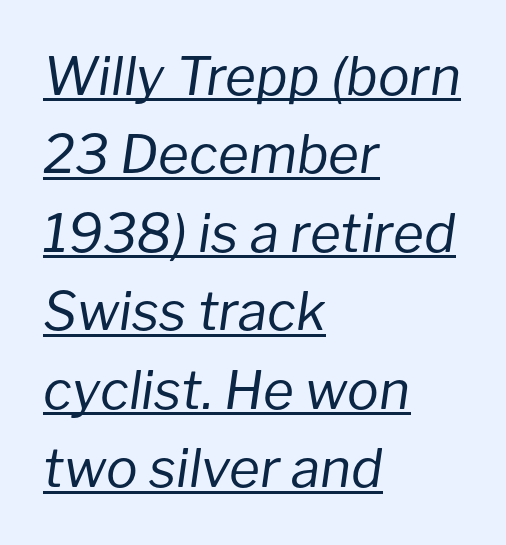
{"italic": "yes", "lean": "right", "slant_degrees": 8, "bold": "no", "weight": "regular", "width": "normal", "stroke_contrast": "low", "x_height": "medium", "monospaced": "no", "underline": "yes", "align": "left", "line_spacing": "normal", "line_spacing_ratio": 1.48, "letter_spacing": "normal", "letter_spacing_em": 0.0, "glyph_px": 53}
